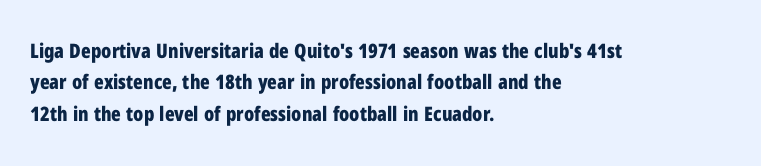
Q: Is the text bold? A: Yes.
Q: Is the text italic (slanted)? A: No, it is upright.
Q: Is the text underlined? A: No.
Q: How is the paragraph aligned? A: Left-aligned.
Q: Is the spacing between letters normal or unusually wide? A: Normal.
Q: Is the spacing between lines tight, normal or loose? A: Normal.
